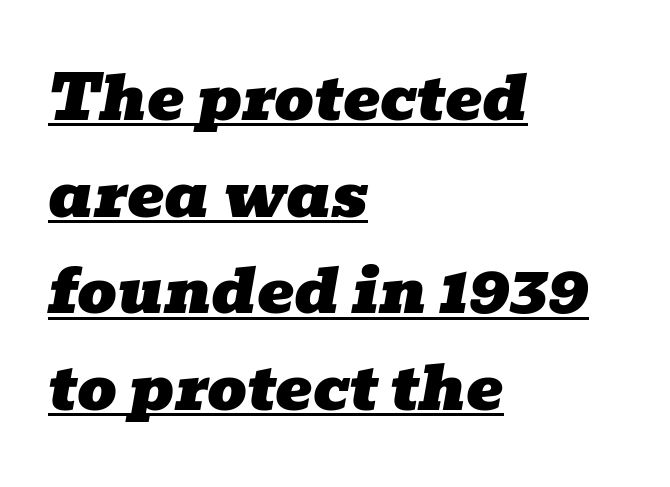
The image shows 62 px wide serif type, italic (leaning right); set left-aligned, normal line spacing (1.56x), normal letter spacing, underlined; low stroke contrast and a medium x-height.
